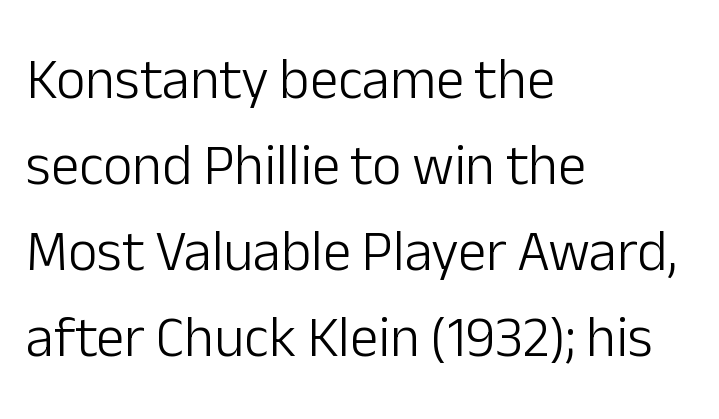
{"serif": "no", "italic": "no", "bold": "no", "weight": "light", "width": "normal", "stroke_contrast": "low", "x_height": "medium", "monospaced": "no", "underline": "no", "align": "left", "line_spacing": "normal", "line_spacing_ratio": 1.51, "letter_spacing": "normal", "letter_spacing_em": 0.0, "glyph_px": 57}
